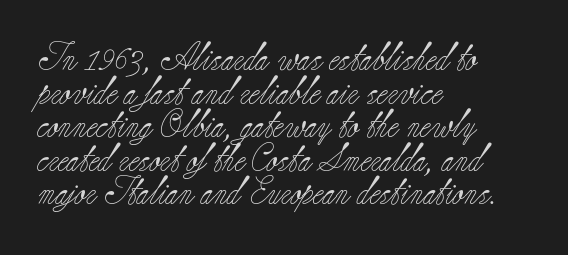
Q: Is the text bold? A: No.
Q: Is the text italic (slanted)? A: Yes.
Q: Is the typeface a serif or a sans-serif typeface? A: Serif.
Q: Is the text underlined? A: No.
Q: How is the paragraph aligned? A: Left-aligned.
Q: Is the spacing between letters normal or unusually wide? A: Normal.
Q: Width (condensed, normal, or wide)? A: Normal.
Q: Stroke contrast? A: Low.
Q: x-height? A: Small.
Q: Monospaced? A: No.
